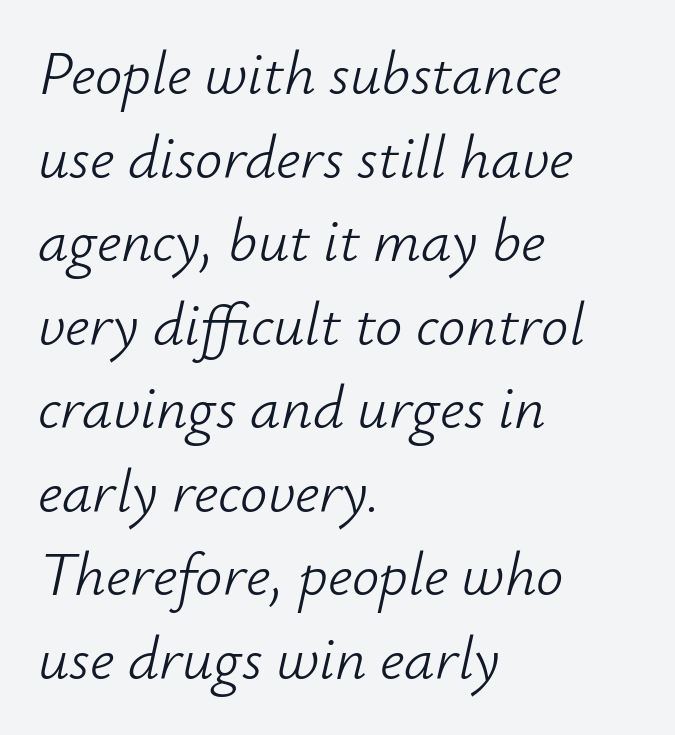
Q: Is the text bold? A: No.
Q: Is the text italic (slanted)? A: Yes, it leans right by about 12 degrees.
Q: Is the text underlined? A: No.
Q: How is the paragraph aligned? A: Left-aligned.
Q: Is the spacing between letters normal or unusually wide? A: Normal.
Q: Is the spacing between lines tight, normal or loose? A: Normal.
Q: Width (condensed, normal, or wide)? A: Normal.
Q: Stroke contrast? A: Low.
Q: x-height? A: Small.
Q: Monospaced? A: No.
